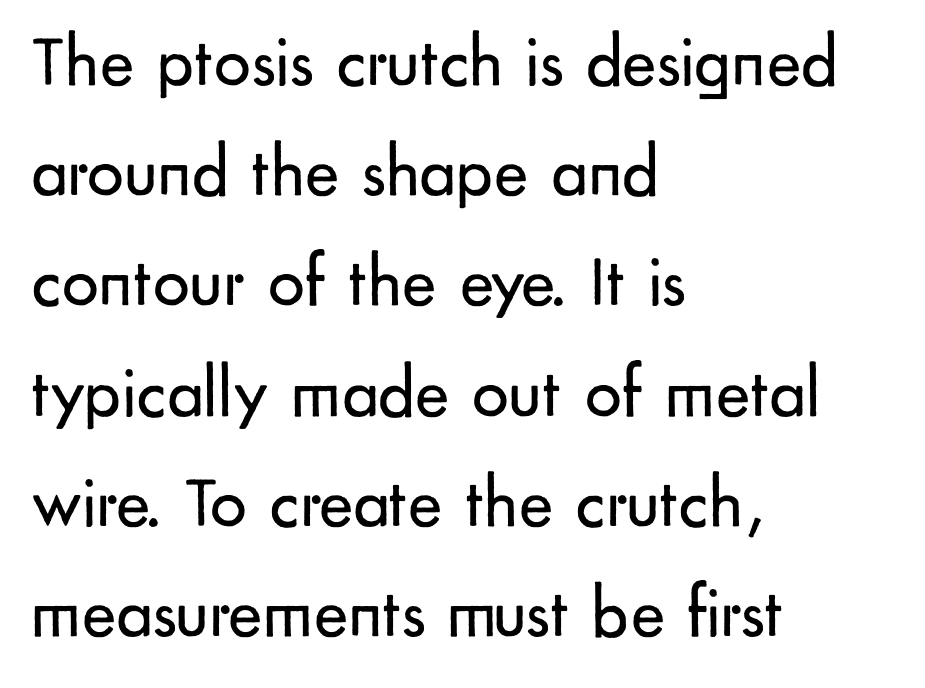
Q: Is the text bold? A: No.
Q: Is the text italic (slanted)? A: No, it is upright.
Q: Is the typeface a serif or a sans-serif typeface? A: Sans-serif.
Q: Is the text underlined? A: No.
Q: How is the paragraph aligned? A: Left-aligned.
Q: Is the spacing between letters normal or unusually wide? A: Normal.
Q: Is the spacing between lines tight, normal or loose? A: Normal.
Q: Width (condensed, normal, or wide)? A: Normal.
Q: Stroke contrast? A: Low.
Q: x-height? A: Small.
Q: Monospaced? A: No.
